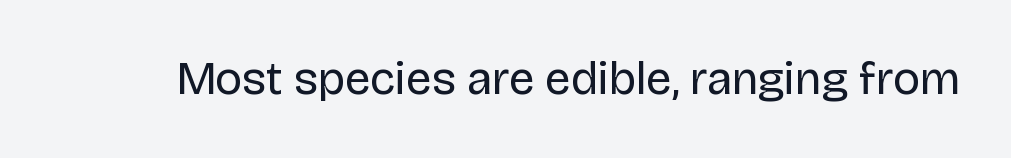
{"serif": "no", "italic": "no", "bold": "no", "weight": "regular", "width": "normal", "stroke_contrast": "low", "x_height": "large", "monospaced": "no", "underline": "no", "letter_spacing": "normal", "letter_spacing_em": 0.0, "glyph_px": 46}
